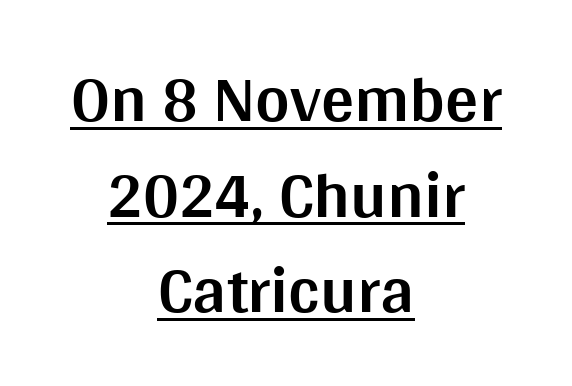
{"serif": "no", "italic": "no", "bold": "yes", "weight": "bold", "width": "normal", "stroke_contrast": "medium", "x_height": "large", "monospaced": "no", "underline": "yes", "align": "center", "line_spacing": "normal", "line_spacing_ratio": 1.45, "letter_spacing": "normal", "letter_spacing_em": 0.0, "glyph_px": 66}
